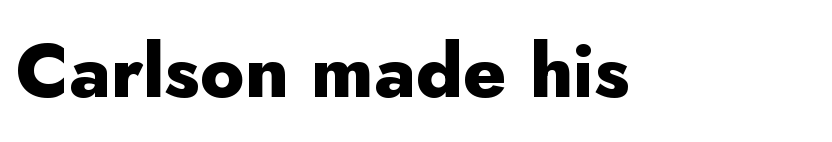
Q: Is the text bold? A: Yes.
Q: Is the text italic (slanted)? A: No, it is upright.
Q: Is the typeface a serif or a sans-serif typeface? A: Sans-serif.
Q: Is the text underlined? A: No.
Q: Is the spacing between letters normal or unusually wide? A: Normal.
Q: Width (condensed, normal, or wide)? A: Normal.
Q: Stroke contrast? A: Low.
Q: x-height? A: Small.
Q: Monospaced? A: No.
